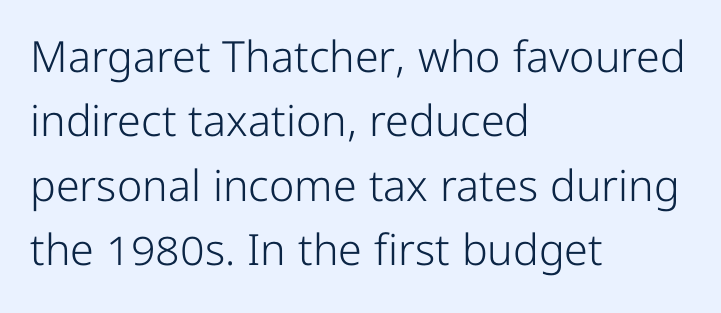
Q: Is the text bold? A: No.
Q: Is the text italic (slanted)? A: No, it is upright.
Q: Is the typeface a serif or a sans-serif typeface? A: Sans-serif.
Q: Is the text underlined? A: No.
Q: How is the paragraph aligned? A: Left-aligned.
Q: Is the spacing between letters normal or unusually wide? A: Normal.
Q: Is the spacing between lines tight, normal or loose? A: Normal.
Q: Width (condensed, normal, or wide)? A: Condensed.
Q: Stroke contrast? A: Low.
Q: x-height? A: Medium.
Q: Monospaced? A: No.
